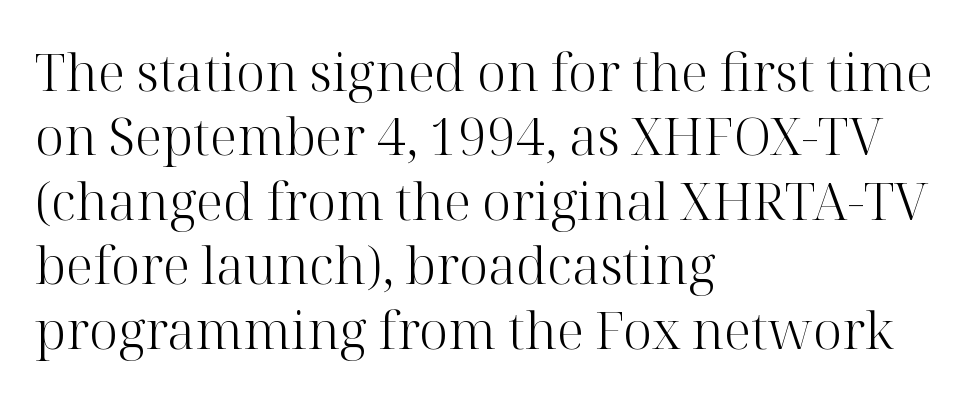
Are there feet on the stems? There are — it's a serif. The zone under the glyphs is completely vacant. Glyph-to-glyph distance matches everyday printed text. Character widths vary here, with narrow letters taking less room than wide ones. Alignment: flush left. The font sits on the lighter half of the weight spectrum, regular included.
